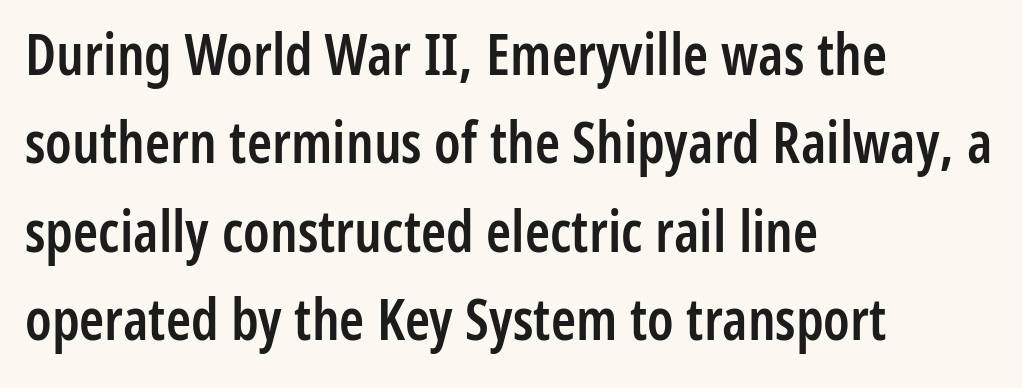
Is the type bold? Partly — it's a semibold, heavier than regular but not fully bold. The baseline area is clear. These lines are rendered in a variable-pitch font. How are the letters spaced? Ordinarily, with no added tracking. Compared with a centered layout, this one pins lines to the left instead. Reading down the column, the eye jumps a familiar distance to each next line.
